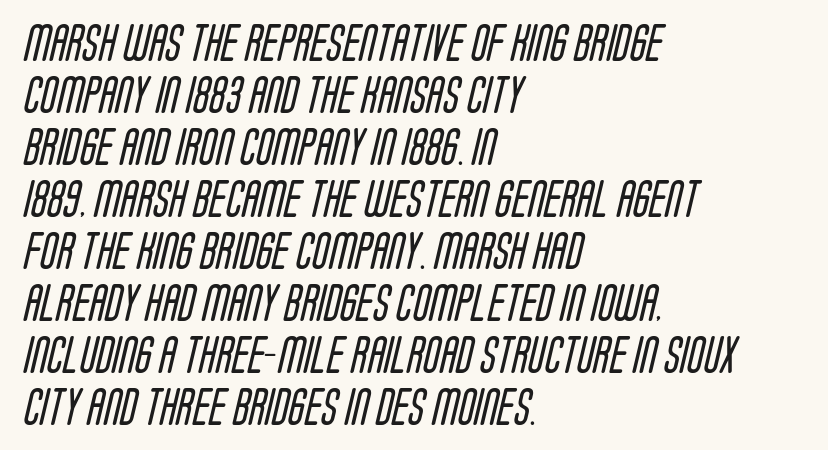
The image shows 38 px regular-weight, condensed sans-serif type; set left-aligned, normal line spacing (1.37x), normal letter spacing, not underlined; low stroke contrast and a large x-height.
